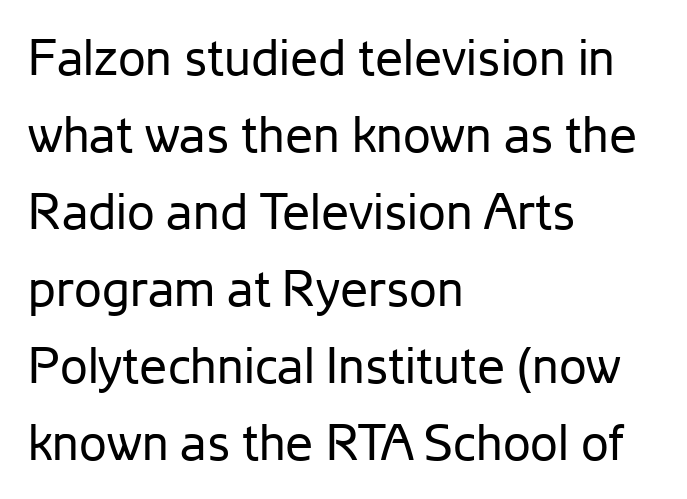
Q: Is the text bold? A: No.
Q: Is the text italic (slanted)? A: No, it is upright.
Q: Is the typeface a serif or a sans-serif typeface? A: Sans-serif.
Q: Is the text underlined? A: No.
Q: How is the paragraph aligned? A: Left-aligned.
Q: Is the spacing between letters normal or unusually wide? A: Normal.
Q: Is the spacing between lines tight, normal or loose? A: Normal.
Q: Width (condensed, normal, or wide)? A: Normal.
Q: Stroke contrast? A: Low.
Q: x-height? A: Medium.
Q: Monospaced? A: No.
